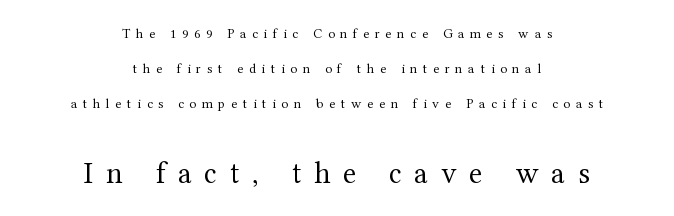
{"serif": "yes", "italic": "no", "bold": "no", "weight": "regular", "width": "normal", "stroke_contrast": "medium", "x_height": "medium", "monospaced": "no", "underline": "no", "align": "center", "line_spacing": "loose", "line_spacing_ratio": 2.5, "letter_spacing": "wide", "letter_spacing_em": 0.41, "larger_block": "second", "size_ratio": 2.21, "glyph_px": 31}
